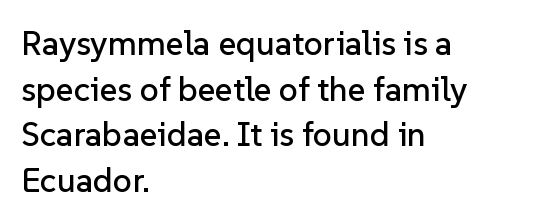
{"serif": "no", "italic": "no", "width": "normal", "stroke_contrast": "low", "x_height": "medium", "monospaced": "no", "underline": "no", "align": "left", "line_spacing": "normal", "line_spacing_ratio": 1.34, "letter_spacing": "normal", "letter_spacing_em": 0.0, "glyph_px": 34}
